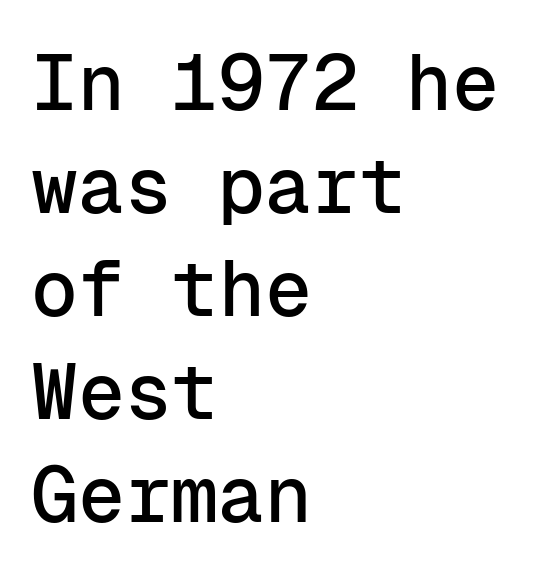
Q: Is the text italic (slanted)? A: No, it is upright.
Q: Is the typeface a serif or a sans-serif typeface? A: Sans-serif.
Q: Is the text underlined? A: No.
Q: How is the paragraph aligned? A: Left-aligned.
Q: Is the spacing between letters normal or unusually wide? A: Normal.
Q: Is the spacing between lines tight, normal or loose? A: Normal.
Q: Width (condensed, normal, or wide)? A: Normal.
Q: Stroke contrast? A: Low.
Q: x-height? A: Medium.
Q: Monospaced? A: Yes.
